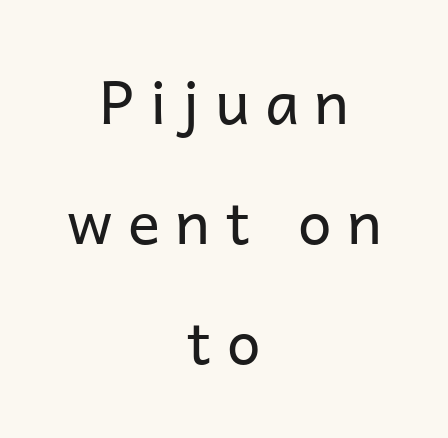
Vertical strokes here are truly vertical. What's the leading like? Stretched, with rows far apart. If you folded the block vertically in half, each line would mirror itself in length. Do the characters align in a grid? No, the font is proportional. The characters are drawn with everyday or finer stroke widths. Caption: expanded tracking, letters set apart.
